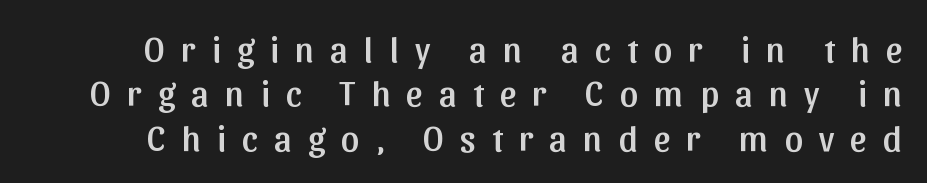
Q: Is the text italic (slanted)? A: No, it is upright.
Q: Is the typeface a serif or a sans-serif typeface? A: Sans-serif.
Q: Is the text underlined? A: No.
Q: Is the spacing between letters normal or unusually wide? A: Unusually wide.
Q: Width (condensed, normal, or wide)? A: Normal.
Q: Stroke contrast? A: Low.
Q: x-height? A: Medium.
Q: Monospaced? A: No.
